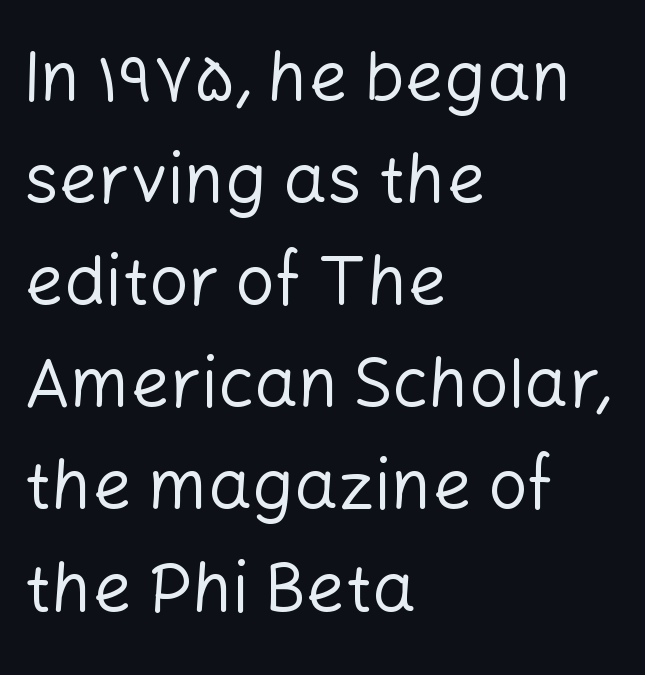
{"serif": "no", "italic": "no", "bold": "no", "weight": "regular", "width": "normal", "stroke_contrast": "low", "x_height": "medium", "monospaced": "no", "underline": "no", "align": "left", "line_spacing": "normal", "line_spacing_ratio": 1.48, "letter_spacing": "normal", "letter_spacing_em": 0.0, "glyph_px": 69}
